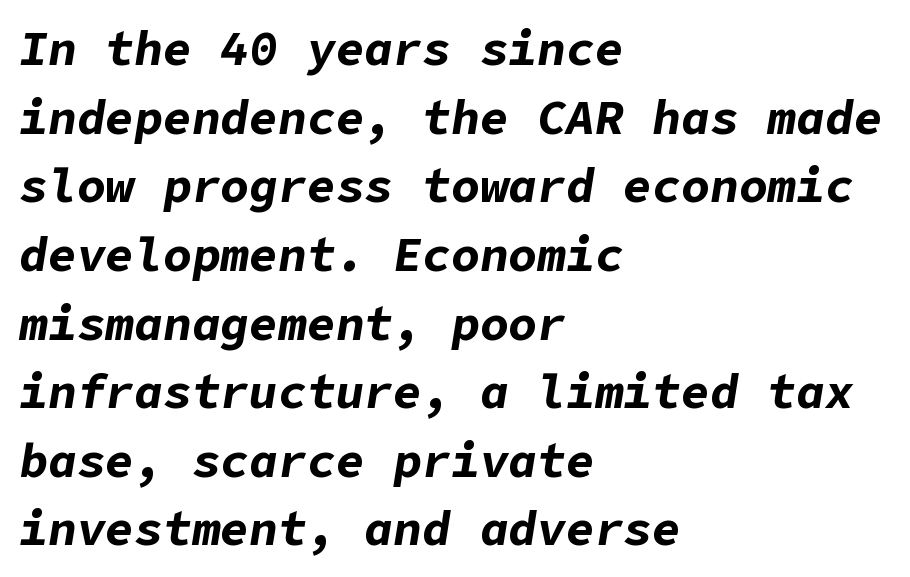
Does the copy run flush right? No — it runs flush left. Italic? Definitely — the glyphs are oblique. Students, note that the glyphs here touch the page at normal intervals. No word sits above an underline. The font is running at its bold setting. How would I describe the line gaps? Plain and ordinary.
